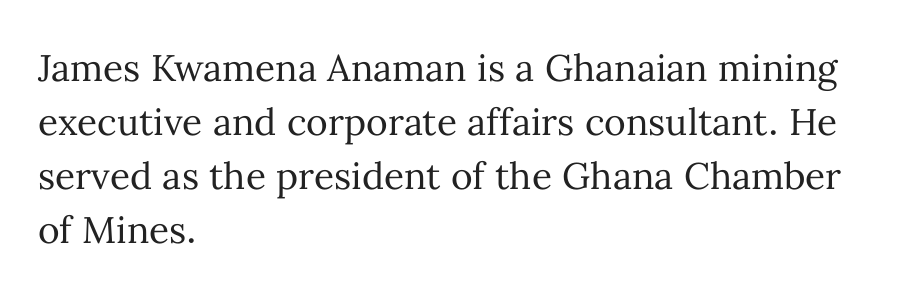
The image shows 37 px regular-weight type, upright; set left-aligned, normal line spacing (1.46x), normal letter spacing, not underlined; medium stroke contrast and a medium x-height.
